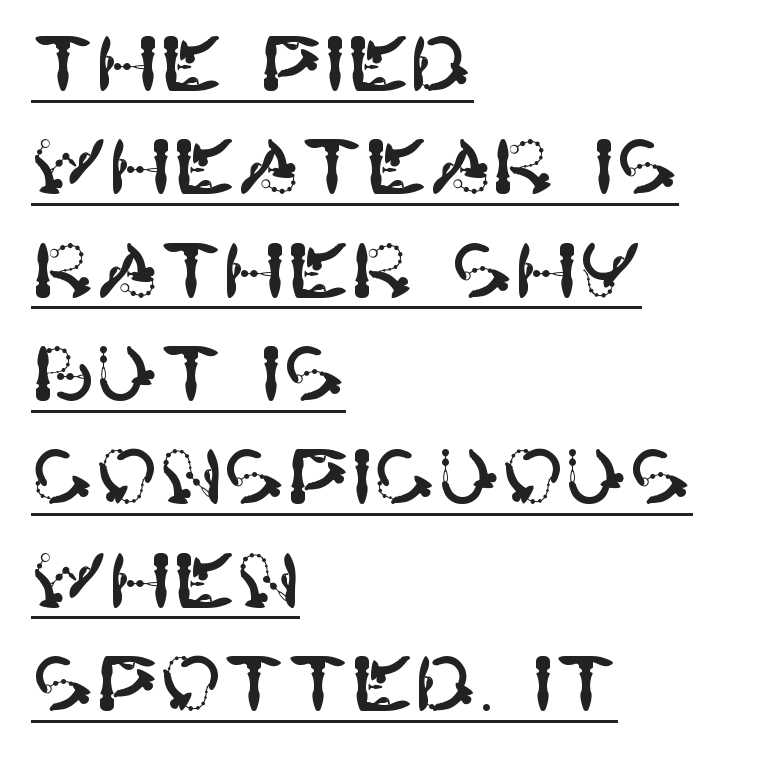
Q: Is the text italic (slanted)? A: No, it is upright.
Q: Is the typeface a serif or a sans-serif typeface? A: Sans-serif.
Q: Is the text underlined? A: Yes.
Q: How is the paragraph aligned? A: Left-aligned.
Q: Is the spacing between letters normal or unusually wide? A: Normal.
Q: Is the spacing between lines tight, normal or loose? A: Normal.
Q: Width (condensed, normal, or wide)? A: Normal.
Q: Stroke contrast? A: High.
Q: x-height? A: Large.
